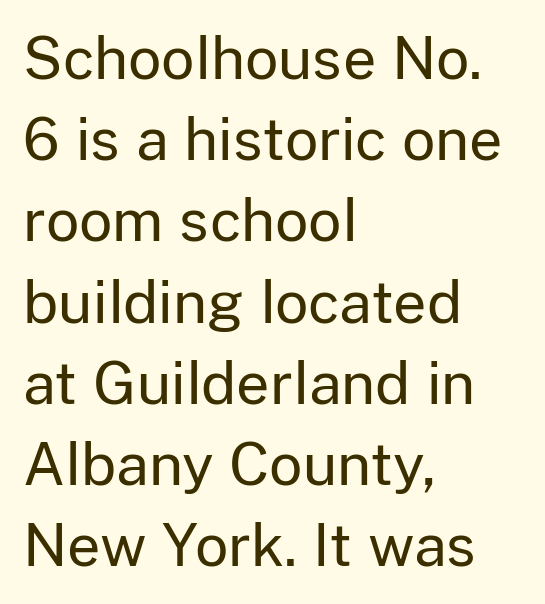
Q: Is the text bold? A: No.
Q: Is the text italic (slanted)? A: No, it is upright.
Q: Is the typeface a serif or a sans-serif typeface? A: Sans-serif.
Q: Is the text underlined? A: No.
Q: How is the paragraph aligned? A: Left-aligned.
Q: Is the spacing between letters normal or unusually wide? A: Normal.
Q: Is the spacing between lines tight, normal or loose? A: Normal.
Q: Width (condensed, normal, or wide)? A: Normal.
Q: Stroke contrast? A: Low.
Q: x-height? A: Medium.
Q: Monospaced? A: No.
